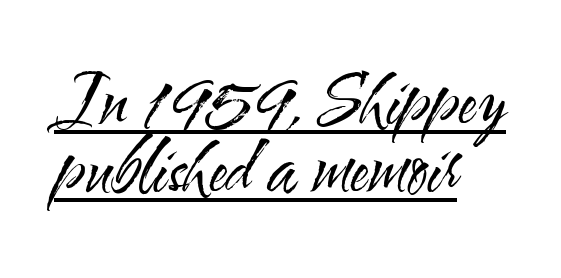
The image shows 70 px regular-weight, condensed sans-serif type; set left-aligned, tight line spacing (0.97x), normal letter spacing, underlined; medium stroke contrast and a small x-height.
